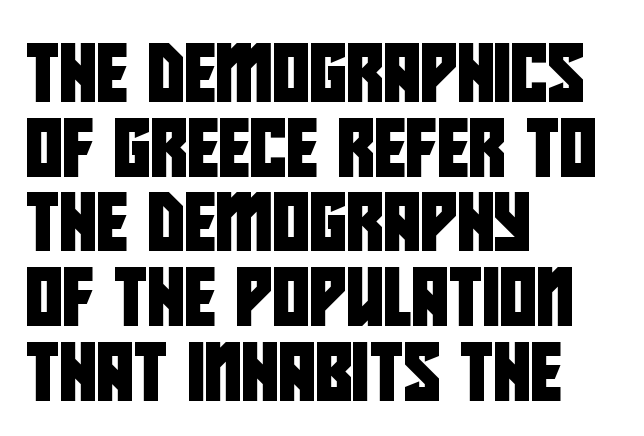
The type family on display is of the sans-serif kind. Any mark beneath the type? The region is blank. In terms of letterspacing, this is plain default setting. Proportional: the letters do not fall into vertical columns. The text block is weighted toward the left margin, trailing off unevenly rightward.
